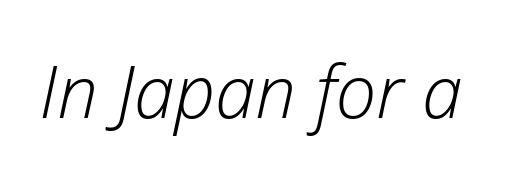
The image shows 73 px light type, italic (leaning right); set normal letter spacing, not underlined; low stroke contrast and a medium x-height.
